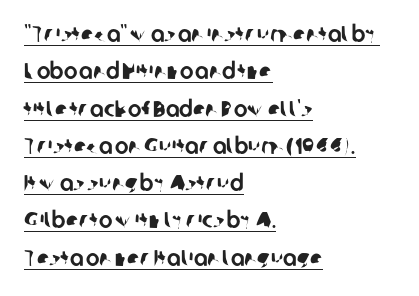
You can see a thin bar hugging the bottom of the glyphs. Tracking value appears to be zero — textbook default spacing. Horizontal alignment here is leftward, the default for most running prose. The rows are spaced the way most documents space them.
